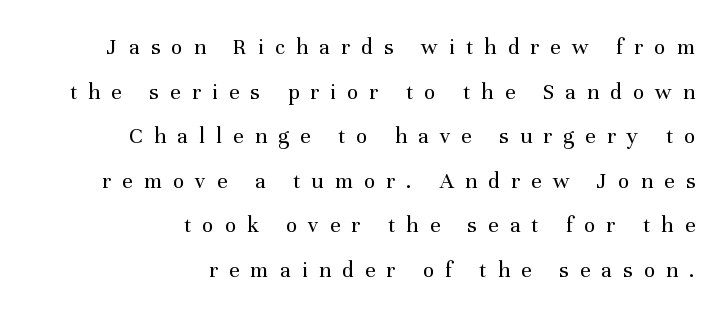
The horizontal fit of the characters is loose and conspicuously gappy. The specimen reads as upright at a glance. Counters stay open thanks to moderate or lighter strokes. If you drew a ruler down the right edge, every line would touch it. Widely set lines give the paragraph a tall, airy silhouette. Honestly, there is no underline to notice here at all.
